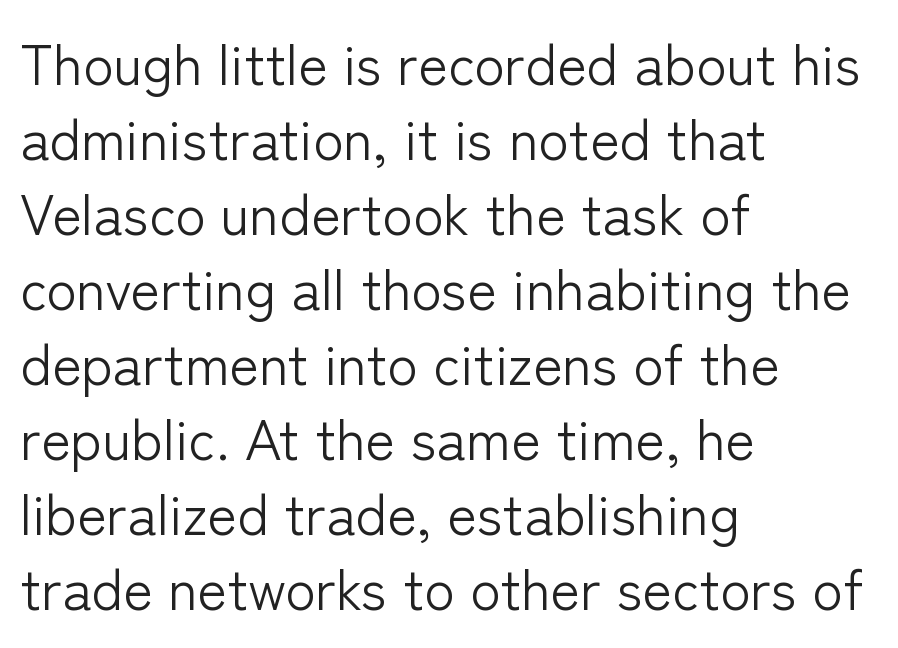
Q: Is the text bold? A: No.
Q: Is the text italic (slanted)? A: No, it is upright.
Q: Is the typeface a serif or a sans-serif typeface? A: Sans-serif.
Q: Is the text underlined? A: No.
Q: How is the paragraph aligned? A: Left-aligned.
Q: Is the spacing between letters normal or unusually wide? A: Normal.
Q: Is the spacing between lines tight, normal or loose? A: Normal.
Q: Width (condensed, normal, or wide)? A: Normal.
Q: Stroke contrast? A: Low.
Q: x-height? A: Medium.
Q: Monospaced? A: No.
